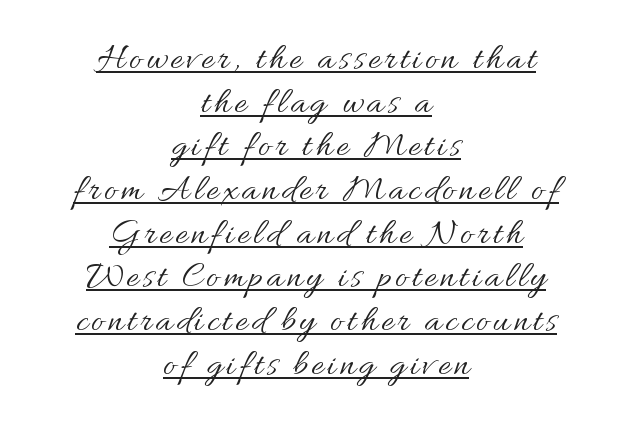
The image shows 37 px regular-weight type; set centered, line spacing 1.18x, underlined; medium stroke contrast and a small x-height.
